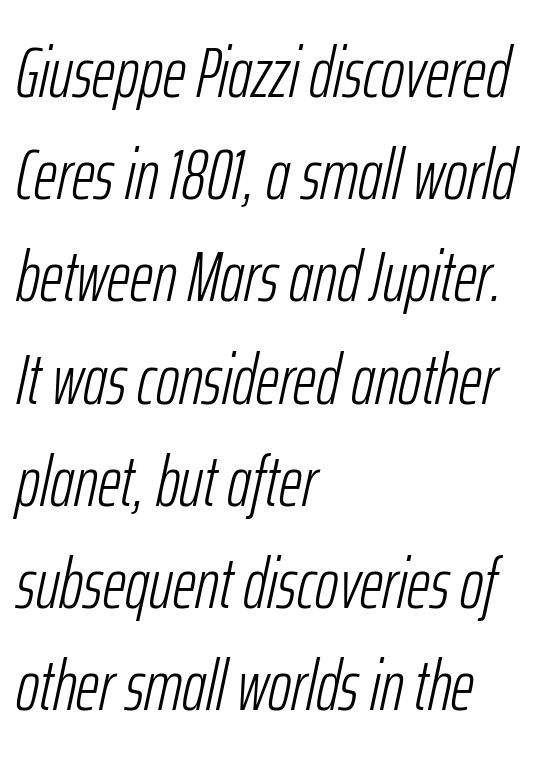
The image shows 71 px light, condensed type, italic (leaning right); set left-aligned, normal line spacing (1.44x), normal letter spacing, not underlined; low stroke contrast and a medium x-height.
